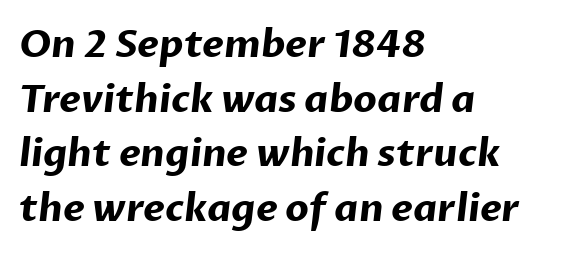
I'd call this a sans setting — the letters go barefoot. Line beginnings align vertically; line endings do not. You'd pick this weight for a headline — it's a proper bold. This sample keeps an unexceptional amount of space between lines.
